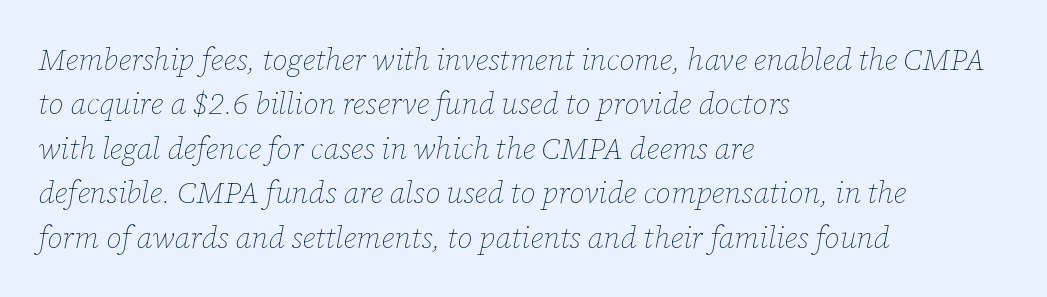
The image shows 30 px thin type, italic (leaning right); set left-aligned, normal line spacing (1.48x), normal letter spacing, not underlined; low stroke contrast and a medium x-height.
